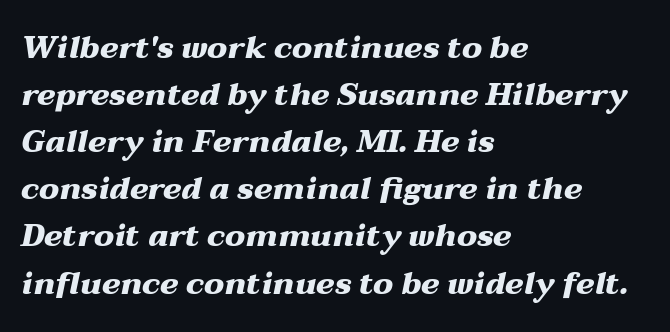
Compared with ordinary roman type, these characters are visibly tilted. Default kerning and tracking; the words read as compact shapes. The rendering uses a moderate line-height, typical for paragraphs. Character widths vary here, with narrow letters taking less room than wide ones. The passage shown is not underscored anywhere. Students, this is bold: see how much ink each stroke carries.
